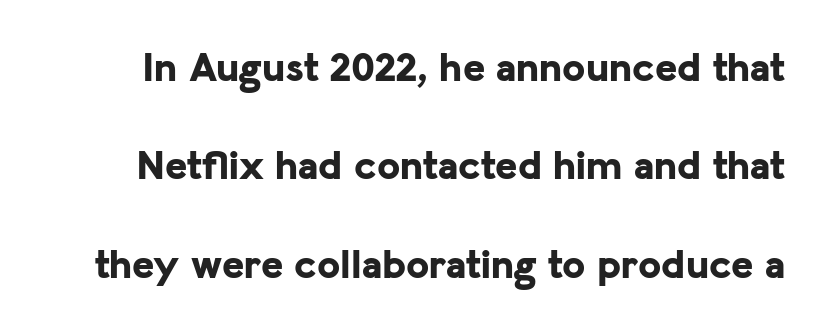
A typesetter would call this proportional, since set widths differ per character. Does extra space separate the letters? No, they use regular spacing. Bold? Absolutely — the strokes are thick and heavy. Compared with typical paragraphs, the rows here are farther apart. Type style note: lacks serifs. If you drew a line through each stem, it would be perfectly vertical.
